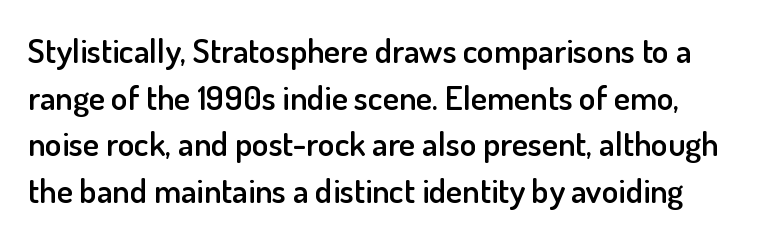
Q: Is the text bold? A: Semi-bold.
Q: Is the text italic (slanted)? A: No, it is upright.
Q: Is the typeface a serif or a sans-serif typeface? A: Sans-serif.
Q: Is the text underlined? A: No.
Q: Is the spacing between letters normal or unusually wide? A: Normal.
Q: Is the spacing between lines tight, normal or loose? A: Normal.
Q: Width (condensed, normal, or wide)? A: Normal.
Q: Stroke contrast? A: Low.
Q: x-height? A: Small.
Q: Monospaced? A: No.
